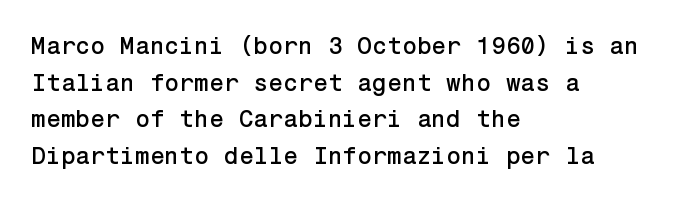
{"italic": "no", "underline": "no", "align": "left", "line_spacing": "normal", "line_spacing_ratio": 1.53, "letter_spacing": "normal", "letter_spacing_em": 0.0, "glyph_px": 24}
